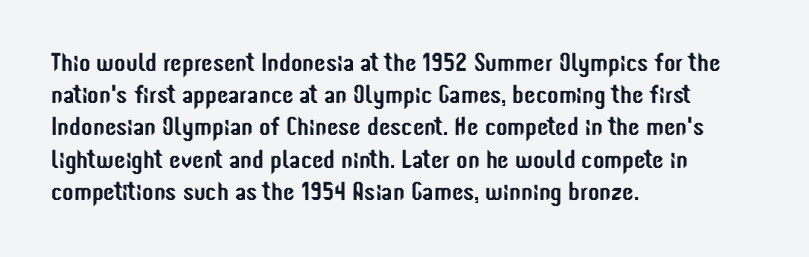
{"italic": "no", "underline": "no", "align": "left", "line_spacing_ratio": 1.24, "letter_spacing": "normal", "letter_spacing_em": 0.0, "glyph_px": 26}
